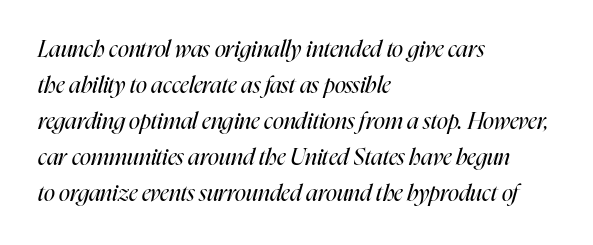
Q: Is the text bold? A: No.
Q: Is the text italic (slanted)? A: Yes, it leans right by about 16 degrees.
Q: Is the text underlined? A: No.
Q: How is the paragraph aligned? A: Left-aligned.
Q: Is the spacing between letters normal or unusually wide? A: Normal.
Q: Is the spacing between lines tight, normal or loose? A: Normal.
